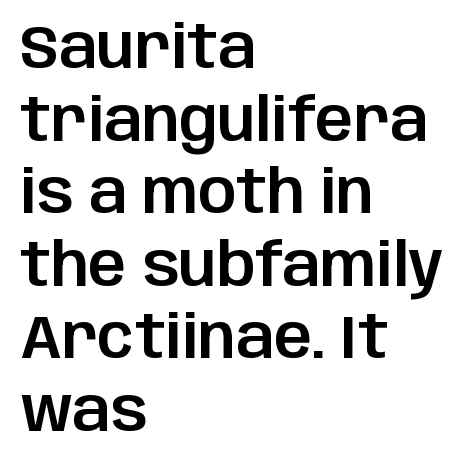
Descenders hang freely into open space. Between one letter and the next there's only the usual sliver of space. Each letter keeps its own natural width here, so spacing adapts to shape. The face used here is a sans, in the tradition of grotesques and geometrics. You can tell it's not italic because the verticals are truly vertical.
